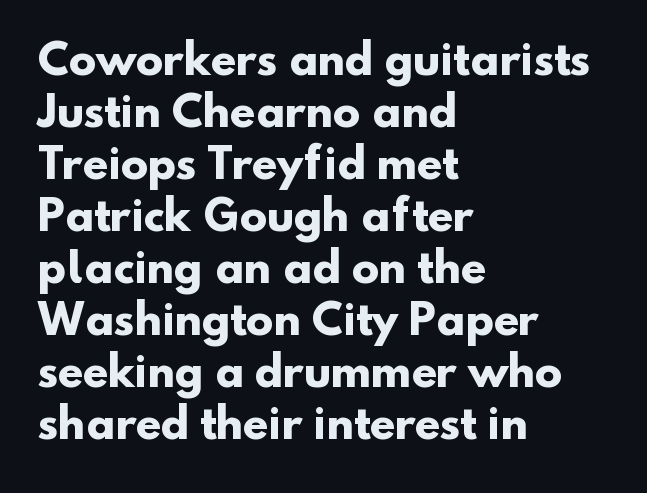
Q: Is the text bold? A: Yes.
Q: Is the typeface a serif or a sans-serif typeface? A: Sans-serif.
Q: Is the text underlined? A: No.
Q: How is the paragraph aligned? A: Left-aligned.
Q: Is the spacing between letters normal or unusually wide? A: Normal.
Q: Is the spacing between lines tight, normal or loose? A: Normal.
Q: Width (condensed, normal, or wide)? A: Normal.
Q: Stroke contrast? A: Low.
Q: x-height? A: Small.
Q: Monospaced? A: No.
